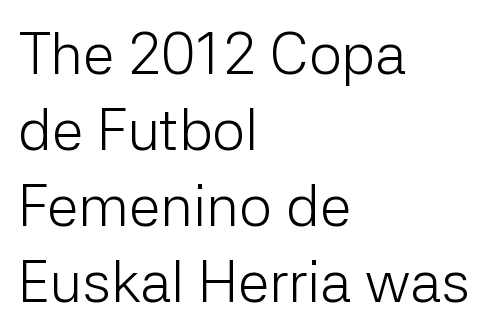
Q: Is the text bold? A: No.
Q: Is the text italic (slanted)? A: No, it is upright.
Q: Is the typeface a serif or a sans-serif typeface? A: Sans-serif.
Q: Is the text underlined? A: No.
Q: How is the paragraph aligned? A: Left-aligned.
Q: Is the spacing between letters normal or unusually wide? A: Normal.
Q: Is the spacing between lines tight, normal or loose? A: Normal.
Q: Width (condensed, normal, or wide)? A: Normal.
Q: Stroke contrast? A: Low.
Q: x-height? A: Medium.
Q: Monospaced? A: No.
